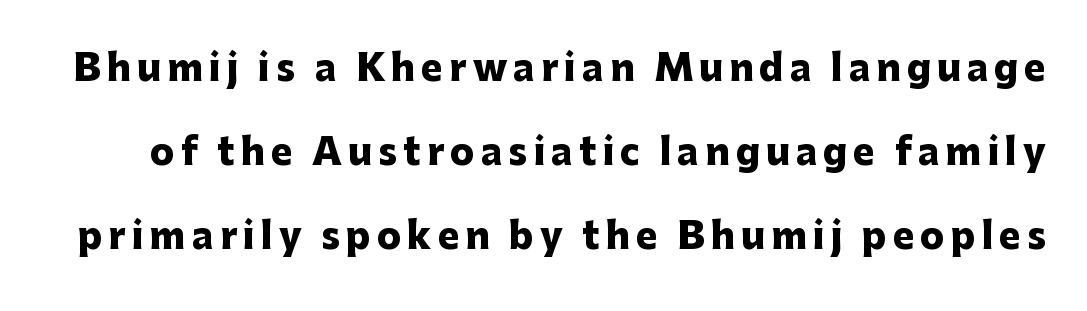
The image shows 36 px heavy sans-serif type, upright; set loose line spacing (2.34x), not underlined; low stroke contrast and a medium x-height.
